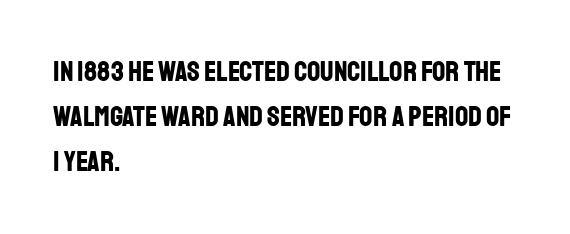
Looks like regular typesetting: each glyph gets only the width it needs. Chunky letters — that's bold for sure. This rendering features lettering with no underline. Quick note: not italic, upright. The font family rendered here belongs to the sans-serif group.
